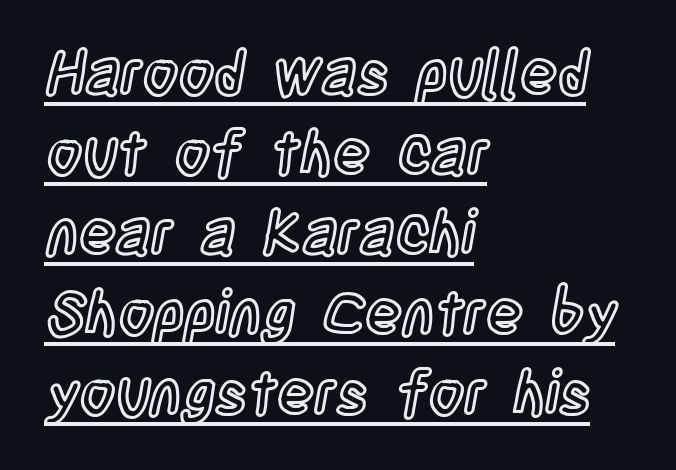
This sample keeps an unexceptional amount of space between lines. No extra tracking has been applied to these lines. Here the designer chose a conventional face with non-uniform glyph widths. A typographer would call this underscored text.
